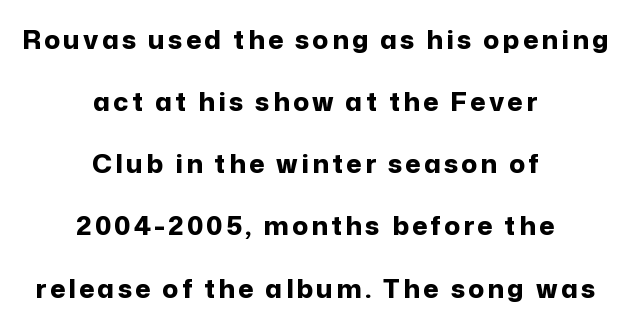
The text block is weighted toward neither margin, spreading evenly from the middle. Quick note: underline off. Vertical spacing — loose. The specimen reads as upright at a glance.
